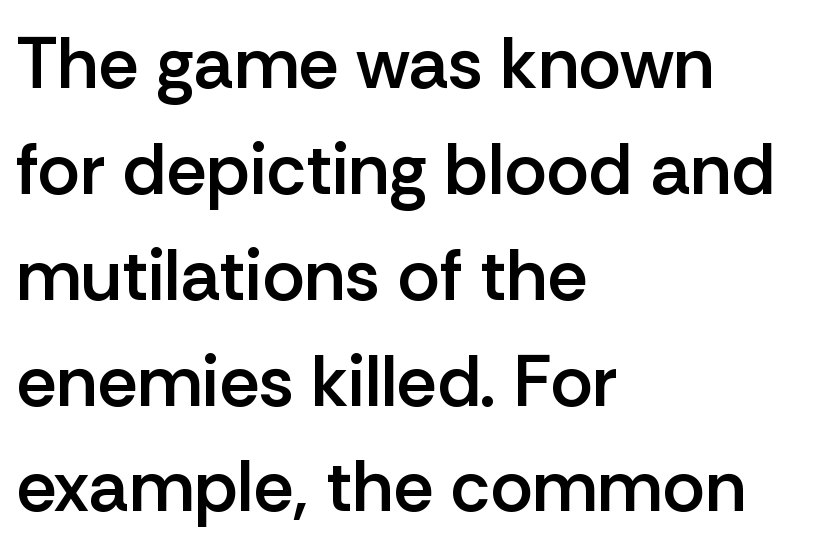
{"serif": "no", "italic": "no", "bold": "semi", "weight": "semibold", "width": "normal", "stroke_contrast": "low", "x_height": "medium", "monospaced": "no", "underline": "no", "align": "left", "line_spacing": "normal", "line_spacing_ratio": 1.47, "letter_spacing": "normal", "letter_spacing_em": 0.0, "glyph_px": 72}
